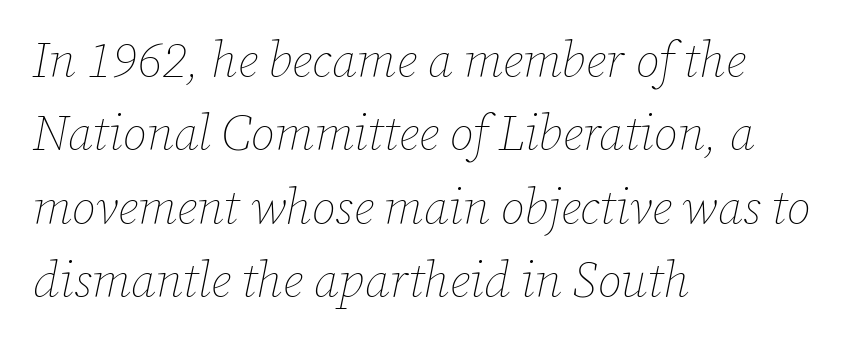
The typography opts for an oblique posture over an upright one. The letters advance in unequal steps, a hallmark of proportional type. Bold? No — there's no thickening of the strokes. The space beneath each line is pristine and unruled. Evenly set lines give the paragraph a standard silhouette. The lines are quadded left.
